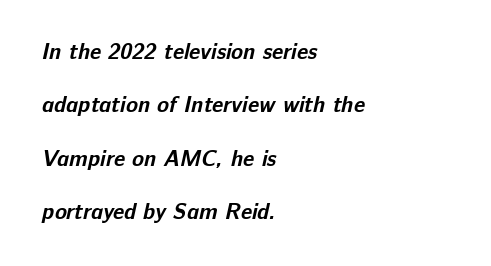
Students, this is bold: see how much ink each stroke carries. Casual observation: everything's shoved over to the left. The line texture is even and compact thanks to regular tracking. Descenders are the only things crossing below the line. In terms of leading, this rendering errs on the spacious side.
